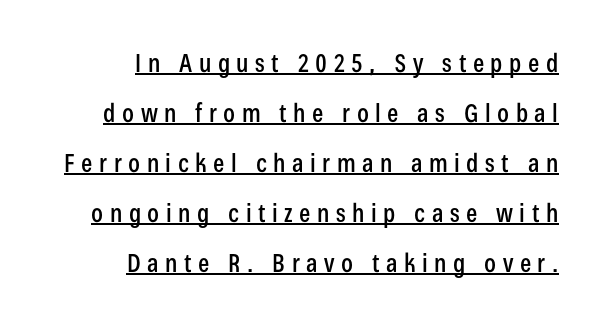
Q: Is the text italic (slanted)? A: No, it is upright.
Q: Is the text underlined? A: Yes.
Q: Is the spacing between letters normal or unusually wide? A: Unusually wide.
Q: Is the spacing between lines tight, normal or loose? A: Loose.
